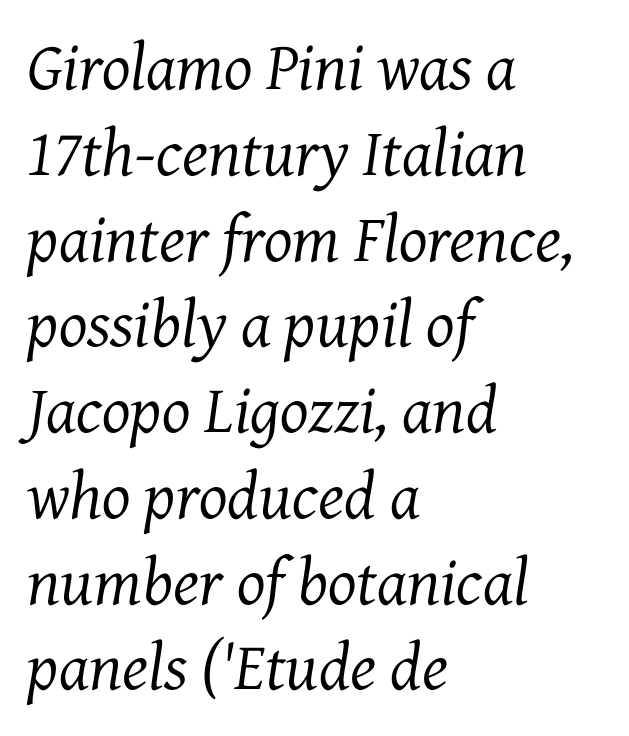
The image shows 67 px regular-weight serif type, italic (leaning right); set left-aligned, normal line spacing (1.28x), normal letter spacing, not underlined; medium stroke contrast and a medium x-height.
